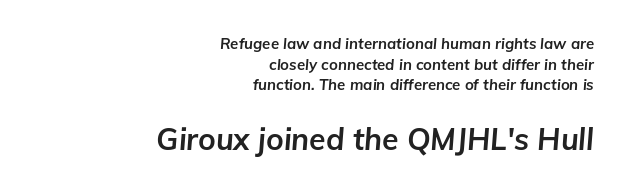
Descenders are the only things crossing below the line. Notice how descenders clear the ascenders below comfortably — that's standard leading. The second block has been scaled up relative to the first. The glyphs have the mass of a bold cut. Character widths vary here, with narrow letters taking less room than wide ones. The lines in this sample share a right terminus and differ only in where they begin.
